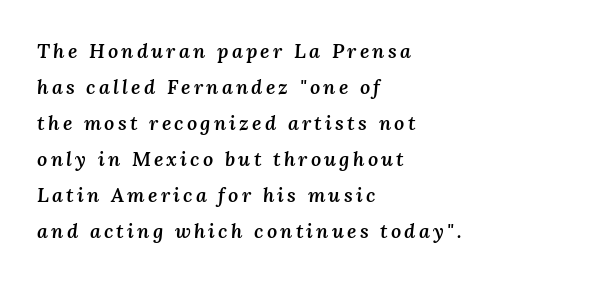
The image shows 20 px text type, italic (leaning right); set left-aligned, line spacing 1.8x, not underlined.
